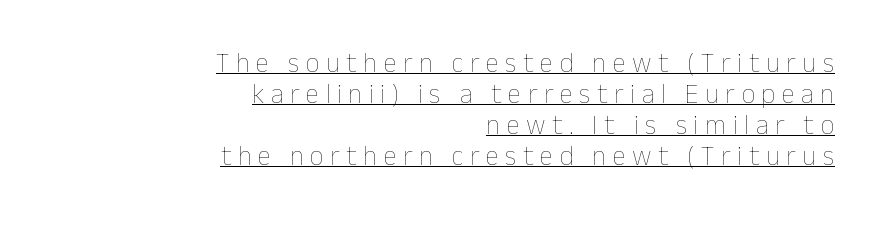
Q: Is the text bold? A: No.
Q: Is the text italic (slanted)? A: No, it is upright.
Q: Is the text underlined? A: Yes.
Q: How is the paragraph aligned? A: Right-aligned.
Q: Is the spacing between letters normal or unusually wide? A: Unusually wide.
Q: Is the spacing between lines tight, normal or loose? A: Tight.
